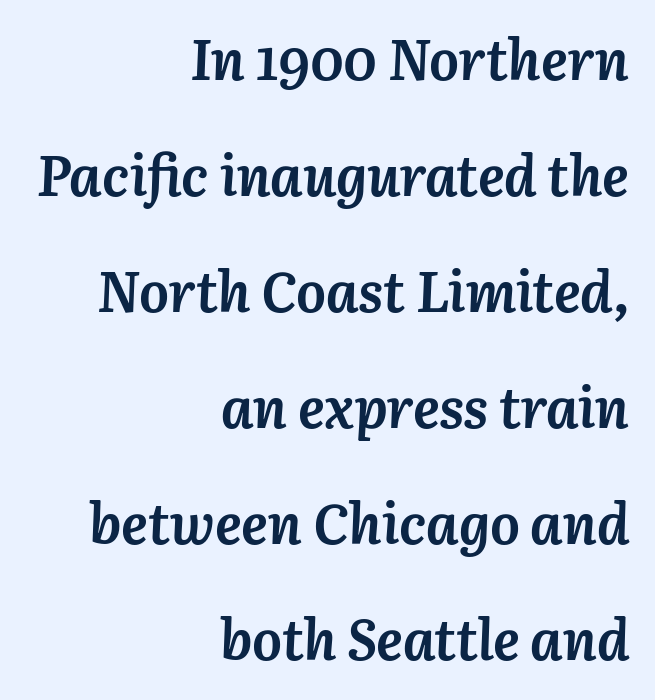
Would a proofreader flag this as italicized? Yes. The passage shown stacks its lines with a broad gap. Heavy, bold letterforms. These lines stack with their right ends in a neat column. The letterforms sit shoulder to shoulder at normal distance.
